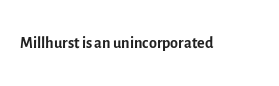
The type is set solid horizontally, with unmodified tracking. Words float on clear page, feet unadorned. A quiet, ordinary-to-light weight characterises the typeface. The type sits square on the baseline with zero lean.
